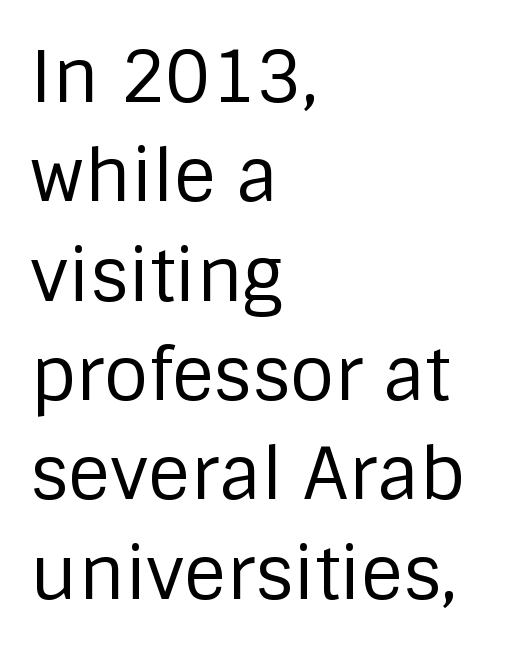
Q: Is the text bold? A: No.
Q: Is the text italic (slanted)? A: No, it is upright.
Q: Is the typeface a serif or a sans-serif typeface? A: Sans-serif.
Q: Is the text underlined? A: No.
Q: How is the paragraph aligned? A: Left-aligned.
Q: Is the spacing between letters normal or unusually wide? A: Normal.
Q: Is the spacing between lines tight, normal or loose? A: Normal.
Q: Width (condensed, normal, or wide)? A: Normal.
Q: Stroke contrast? A: Low.
Q: x-height? A: Large.
Q: Monospaced? A: No.
